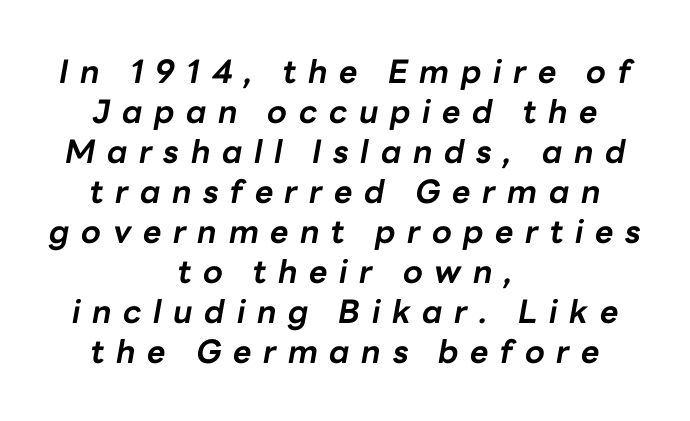
{"italic": "yes", "lean": "right", "slant_degrees": 10, "bold": "yes", "weight": "bold", "width": "normal", "stroke_contrast": "low", "x_height": "medium", "monospaced": "no", "underline": "no", "align": "center", "line_spacing": "normal", "line_spacing_ratio": 1.25, "letter_spacing": "wide", "letter_spacing_em": 0.36, "glyph_px": 32}
